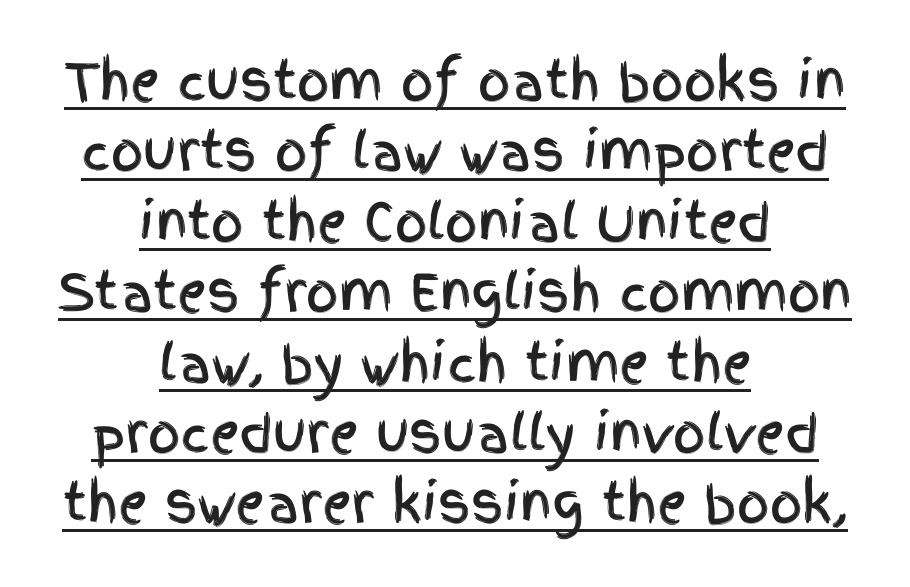
Q: Is the text italic (slanted)? A: No, it is upright.
Q: Is the typeface a serif or a sans-serif typeface? A: Sans-serif.
Q: Is the text underlined? A: Yes.
Q: How is the paragraph aligned? A: Centered.
Q: Is the spacing between letters normal or unusually wide? A: Normal.
Q: Is the spacing between lines tight, normal or loose? A: Normal.
Q: Width (condensed, normal, or wide)? A: Condensed.
Q: x-height? A: Large.
Q: Monospaced? A: No.
